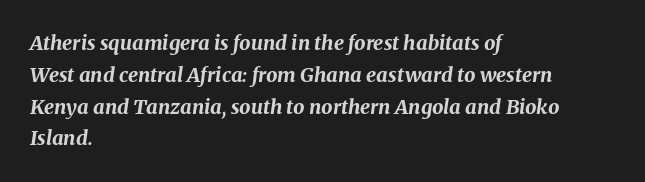
The image shows 20 px bold type, italic (leaning right); set left-aligned, normal line spacing (1.59x), normal letter spacing, not underlined.
